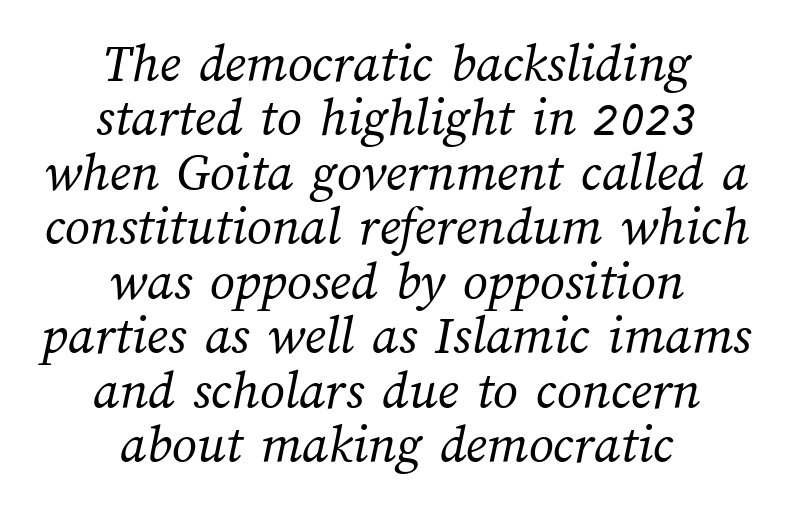
{"bold": "no", "weight": "regular", "width": "normal", "stroke_contrast": "medium", "x_height": "medium", "monospaced": "no", "underline": "no", "align": "center", "line_spacing": "tight", "line_spacing_ratio": 0.99, "letter_spacing": "normal", "letter_spacing_em": 0.0, "glyph_px": 55}
